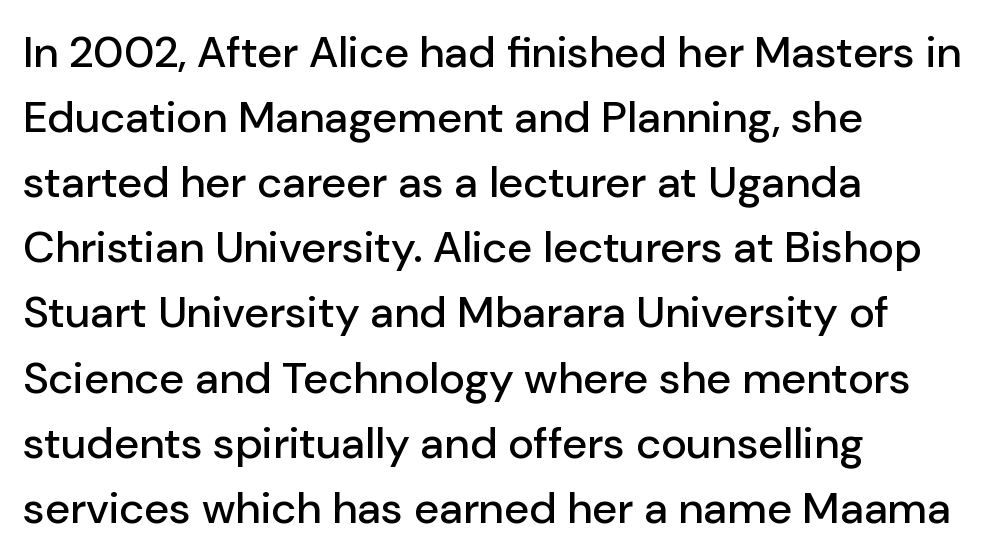
Q: Is the text italic (slanted)? A: No, it is upright.
Q: Is the typeface a serif or a sans-serif typeface? A: Sans-serif.
Q: Is the text underlined? A: No.
Q: How is the paragraph aligned? A: Left-aligned.
Q: Is the spacing between letters normal or unusually wide? A: Normal.
Q: Is the spacing between lines tight, normal or loose? A: Normal.
Q: Width (condensed, normal, or wide)? A: Normal.
Q: Stroke contrast? A: Low.
Q: x-height? A: Medium.
Q: Monospaced? A: No.
